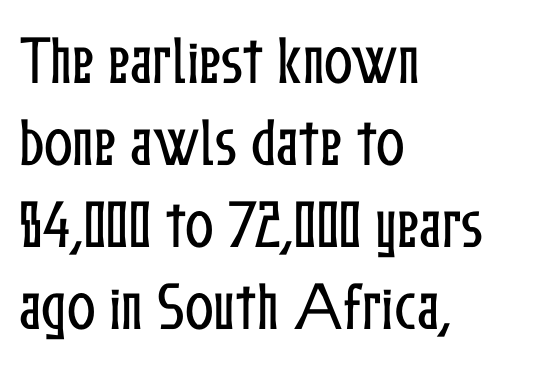
If you drew a ruler down the left edge, every line would touch it. Check the space under the baseline: it is left empty. No extra tracking has been applied to these lines. Upright lettering throughout.
